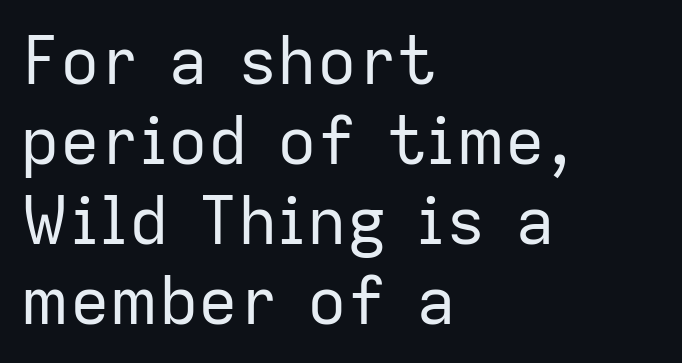
The image shows 66 px regular-weight sans-serif type, upright; set left-aligned, line spacing 1.21x, normal letter spacing, not underlined; low stroke contrast and a medium x-height.
